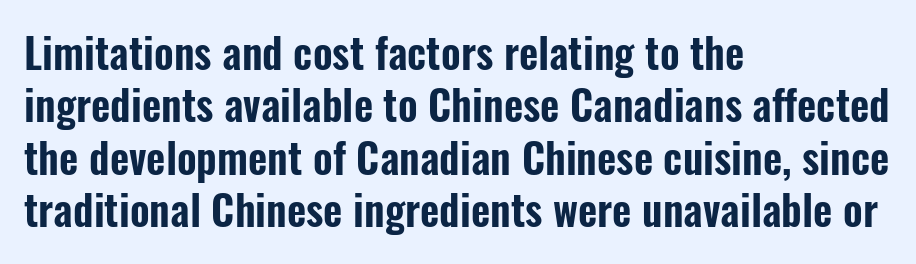
Q: Is the text italic (slanted)? A: No, it is upright.
Q: Is the typeface a serif or a sans-serif typeface? A: Sans-serif.
Q: Is the text underlined? A: No.
Q: How is the paragraph aligned? A: Left-aligned.
Q: Is the spacing between letters normal or unusually wide? A: Normal.
Q: Is the spacing between lines tight, normal or loose? A: Normal.
Q: Width (condensed, normal, or wide)? A: Condensed.
Q: Stroke contrast? A: Low.
Q: x-height? A: Medium.
Q: Monospaced? A: No.
